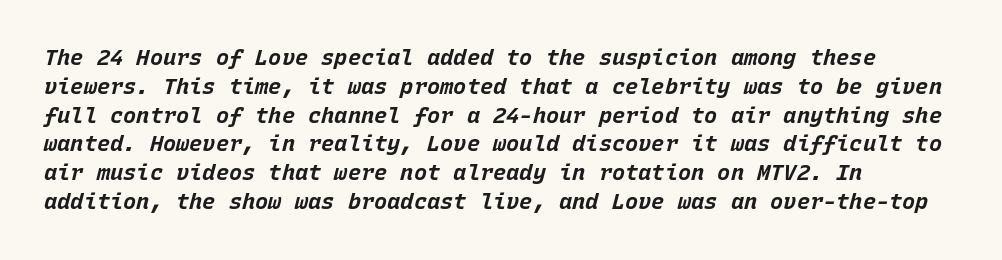
Q: Is the text bold? A: Yes.
Q: Is the text italic (slanted)? A: Yes, it leans right by about 15 degrees.
Q: Is the text underlined? A: No.
Q: How is the paragraph aligned? A: Left-aligned.
Q: Is the spacing between letters normal or unusually wide? A: Normal.
Q: Is the spacing between lines tight, normal or loose? A: Normal.
